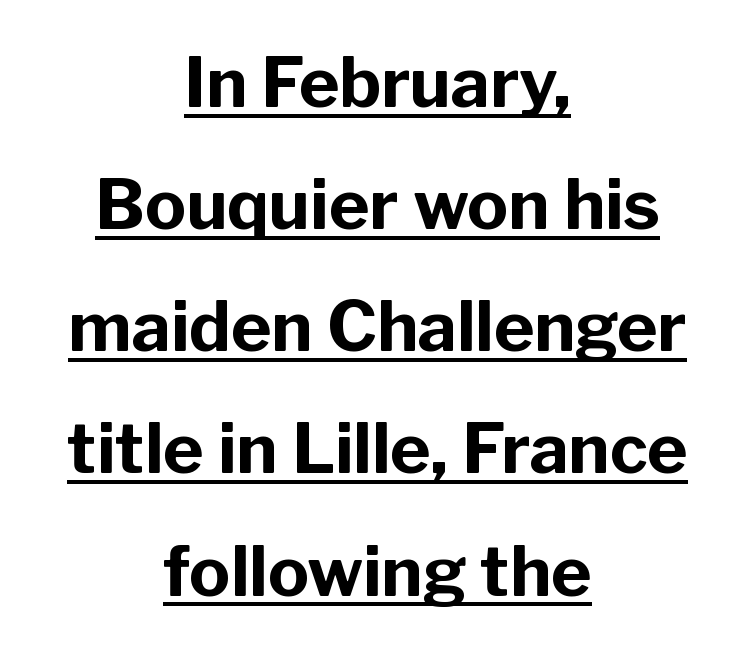
{"serif": "no", "italic": "no", "bold": "yes", "weight": "bold", "width": "normal", "stroke_contrast": "low", "x_height": "medium", "monospaced": "no", "underline": "yes", "align": "center", "line_spacing_ratio": 1.77, "letter_spacing": "normal", "letter_spacing_em": 0.0, "glyph_px": 69}
